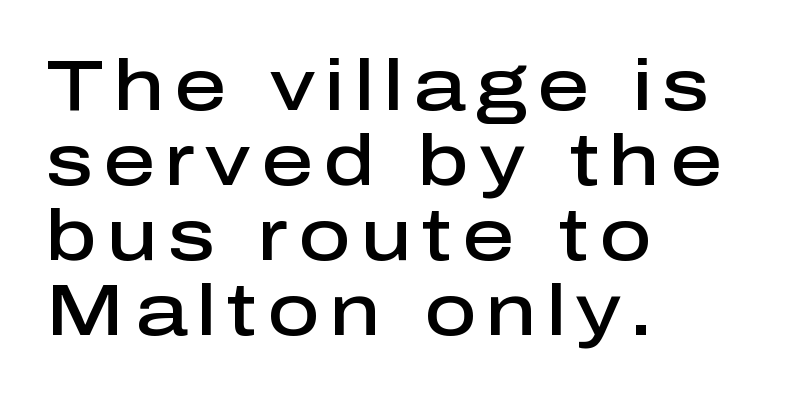
On the weight axis this lands at semibold, roughly 600. Think of a printed novel: that variable character pitch is what you see here. Italic? Not at all — the glyphs are vertical. Where is the straight margin? On the left. Tightly led — the rows are bunched. The zone under the glyphs is completely vacant.
